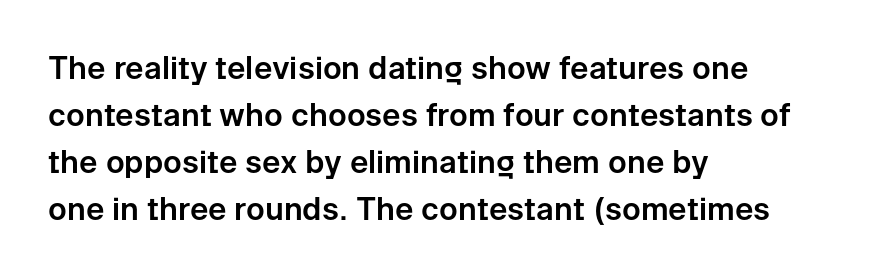
{"serif": "no", "italic": "no", "width": "normal", "stroke_contrast": "low", "x_height": "medium", "monospaced": "no", "underline": "no", "align": "left", "line_spacing": "normal", "line_spacing_ratio": 1.52, "letter_spacing": "normal", "letter_spacing_em": 0.0, "glyph_px": 31}
